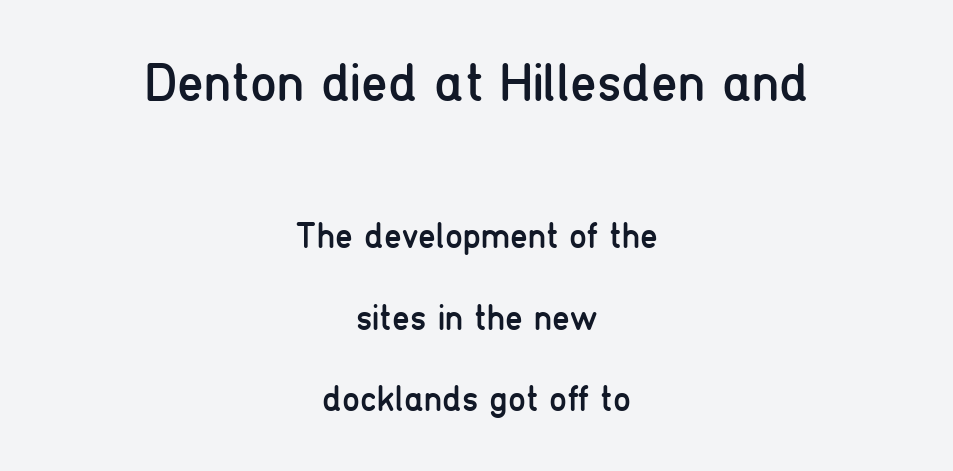
The characters display no serif detailing; their extremities are plain. These lines are rendered in a variable-pitch font. Weight: not bold — regular or lighter. The paragraph shown floats in the horizontal middle.
